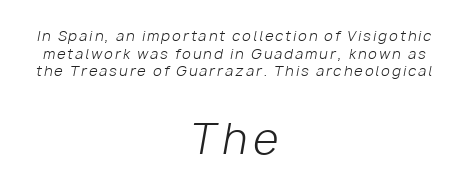
{"italic": "yes", "lean": "right", "slant_degrees": 10, "bold": "no", "weight": "light", "width": "normal", "stroke_contrast": "low", "x_height": "medium", "monospaced": "no", "underline": "no", "align": "center", "line_spacing": "normal", "line_spacing_ratio": 1.26, "larger_block": "second", "size_ratio": 2.93, "glyph_px": 41}
